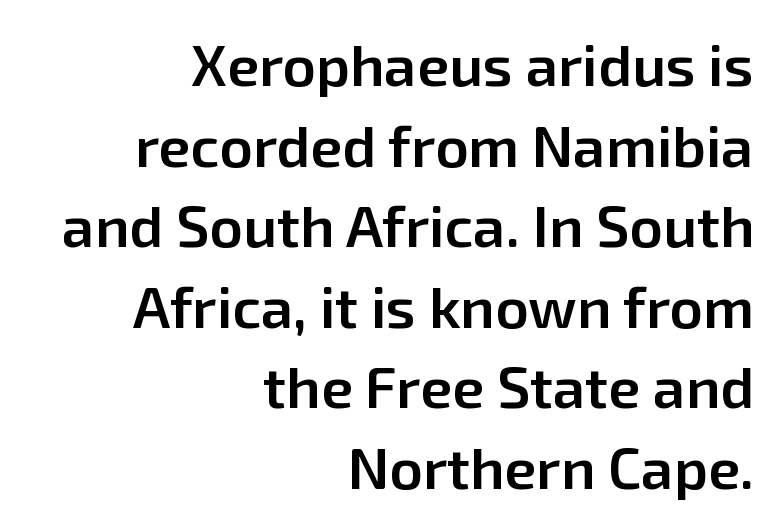
{"serif": "no", "italic": "no", "bold": "semi", "weight": "semibold", "width": "normal", "stroke_contrast": "low", "x_height": "medium", "monospaced": "no", "underline": "no", "align": "right", "line_spacing": "normal", "line_spacing_ratio": 1.39, "letter_spacing": "normal", "letter_spacing_em": 0.0, "glyph_px": 58}
